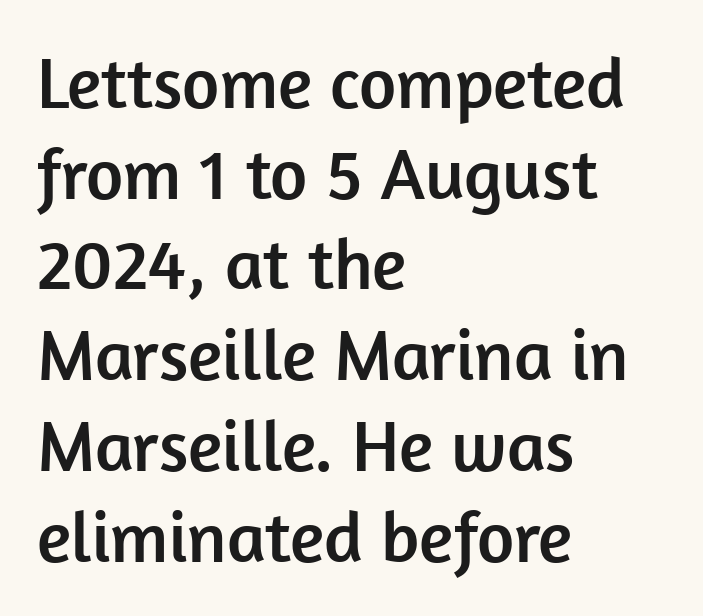
The image shows 72 px sans-serif type, upright; set left-aligned, normal line spacing (1.26x), normal letter spacing, not underlined; low stroke contrast and a medium x-height.
